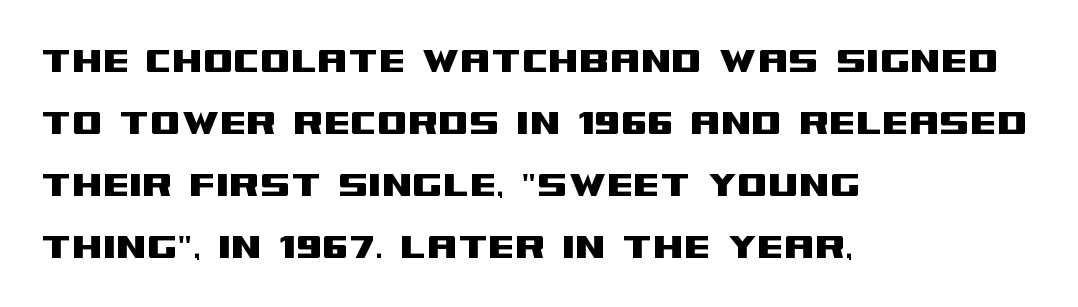
{"serif": "no", "italic": "no", "width": "wide", "stroke_contrast": "medium", "x_height": "large", "monospaced": "no", "underline": "no", "align": "left", "line_spacing": "normal", "line_spacing_ratio": 1.41, "letter_spacing": "normal", "letter_spacing_em": 0.0, "glyph_px": 44}
